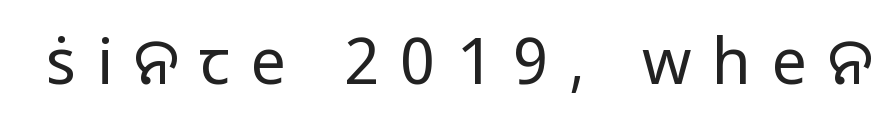
The image shows 63 px regular-weight sans-serif type, upright; set unusually wide letter spacing (+0.33 em), not underlined; low stroke contrast and a medium x-height.
